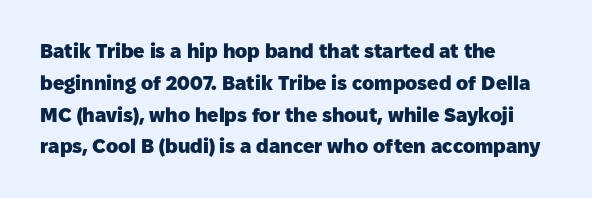
Upright lettering throughout. The foot of each line stays bare and open. Line spacing here is normal. The letters sit at their default tracking, neither squeezed nor spread. The setting favours the left margin, as ordinary paragraphs usually do. These words are printed bold, with thick strokes throughout.
